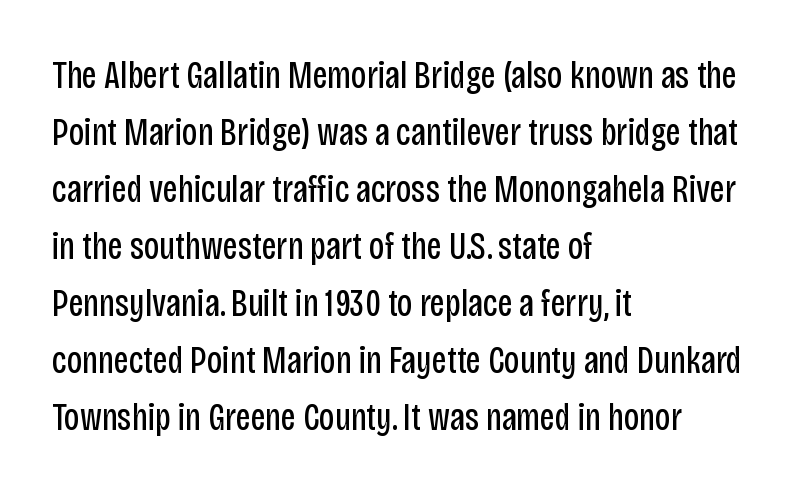
{"serif": "no", "italic": "no", "bold": "no", "weight": "regular", "width": "condensed", "stroke_contrast": "low", "x_height": "large", "monospaced": "no", "underline": "no", "align": "left", "line_spacing": "normal", "line_spacing_ratio": 1.5, "letter_spacing": "normal", "letter_spacing_em": 0.0, "glyph_px": 38}
